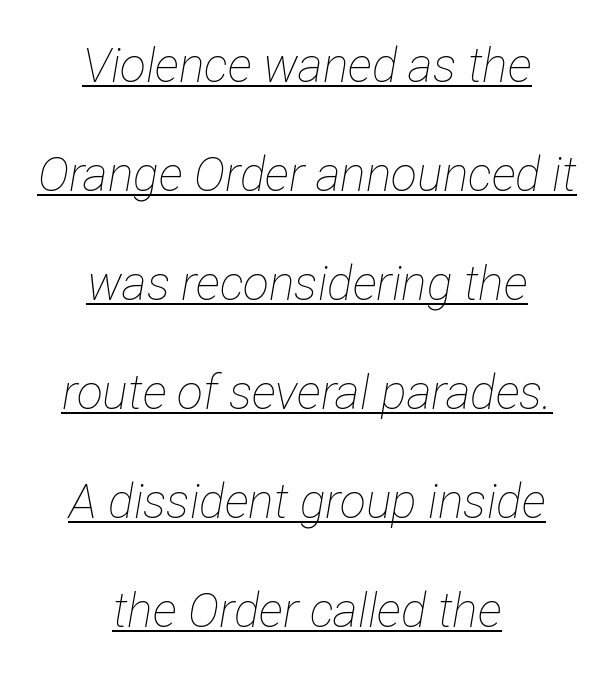
The image shows 48 px thin, condensed type, italic (leaning right); set centered, loose line spacing (2.27x), normal letter spacing, underlined; low stroke contrast and a medium x-height.
